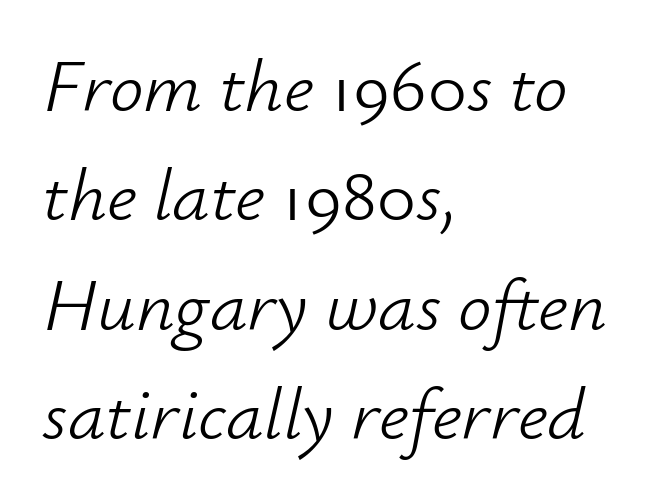
{"italic": "yes", "lean": "right", "slant_degrees": 12, "bold": "no", "weight": "light", "width": "normal", "stroke_contrast": "low", "x_height": "small", "monospaced": "no", "underline": "no", "align": "left", "line_spacing": "normal", "line_spacing_ratio": 1.46, "letter_spacing": "normal", "letter_spacing_em": 0.0, "glyph_px": 75}
